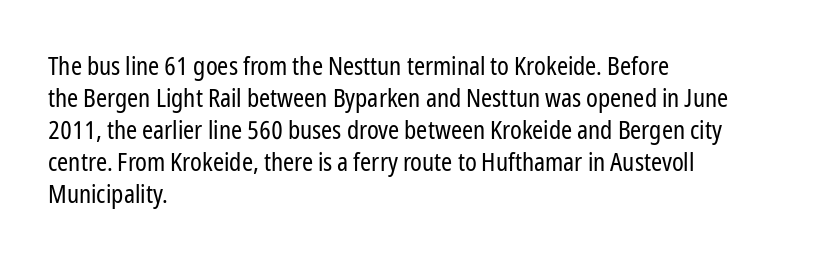
Q: Is the text bold? A: No.
Q: Is the text italic (slanted)? A: No, it is upright.
Q: Is the text underlined? A: No.
Q: How is the paragraph aligned? A: Left-aligned.
Q: Is the spacing between letters normal or unusually wide? A: Normal.
Q: Is the spacing between lines tight, normal or loose? A: Normal.
